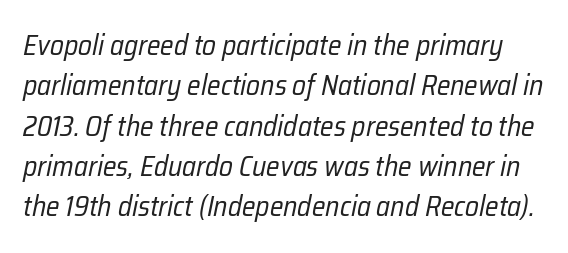
Standard letterfit; no display-style spreading of the glyphs. Is this a heavy cut? Hardly; it is regular or lighter. Honestly, there is no underline to notice here at all. In terms of posture, this sample is oblique. These lines sit exactly where default settings would place them.
